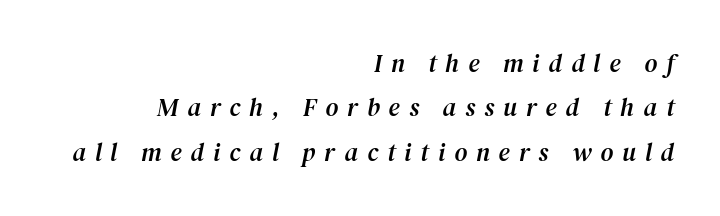
{"italic": "yes", "lean": "right", "slant_degrees": 12, "underline": "no", "align": "right", "line_spacing_ratio": 1.78, "letter_spacing": "wide", "letter_spacing_em": 0.36, "glyph_px": 25}
